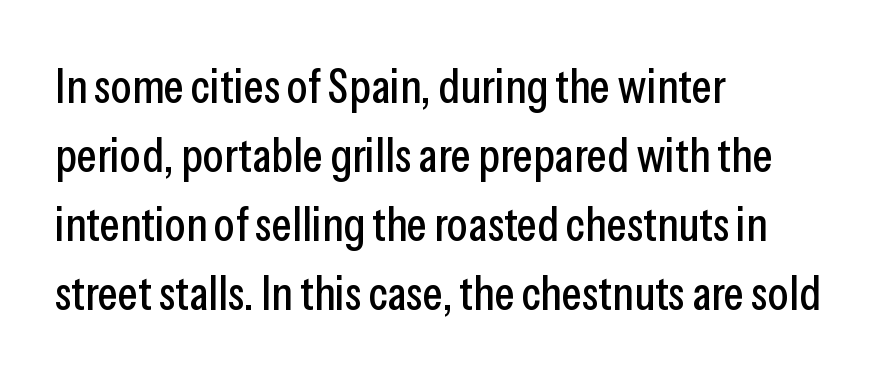
The image shows 48 px condensed sans-serif type, upright; set left-aligned, normal line spacing (1.44x), normal letter spacing, not underlined; low stroke contrast and a medium x-height.
